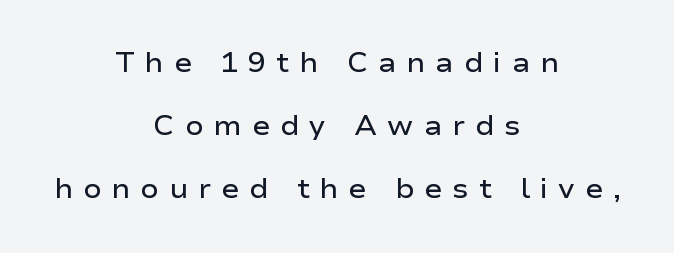
Q: Is the text bold? A: Semi-bold.
Q: Is the text italic (slanted)? A: No, it is upright.
Q: Is the text underlined? A: No.
Q: How is the paragraph aligned? A: Centered.
Q: Is the spacing between letters normal or unusually wide? A: Unusually wide.
Q: Is the spacing between lines tight, normal or loose? A: Loose.
